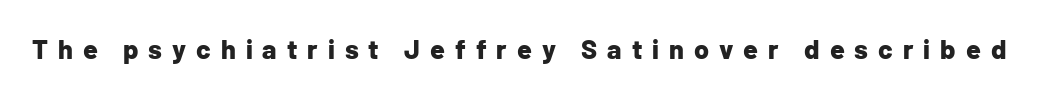
{"italic": "no", "bold": "yes", "underline": "no", "letter_spacing": "wide", "letter_spacing_em": 0.37, "glyph_px": 27}
